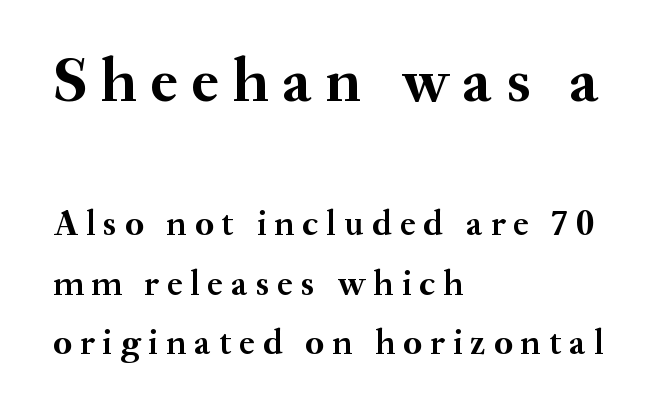
The image shows 63 px semibold serif type, upright; set left-aligned, normal line spacing (1.65x), unusually wide letter spacing (+0.22 em), not underlined; the first (top) block is 1.75x larger; medium stroke contrast and a small x-height.
